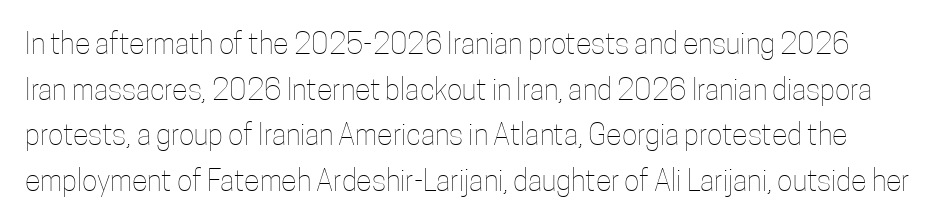
The image shows 29 px thin, condensed type, upright; set normal line spacing (1.57x), normal letter spacing, not underlined; low stroke contrast and a medium x-height.
